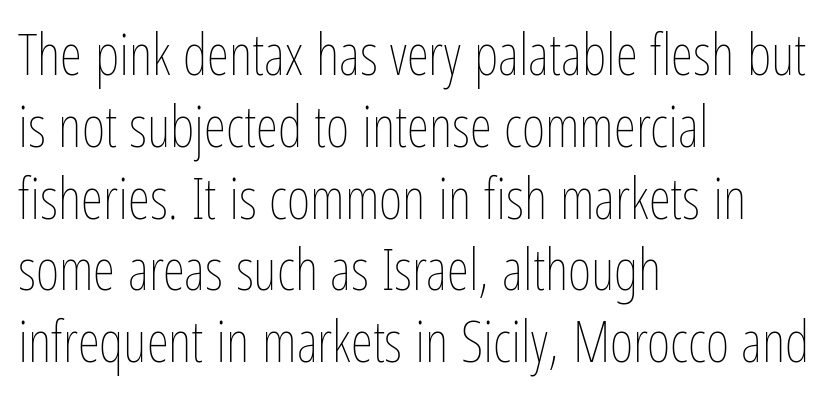
You could call the tracking neutral — neither tight nor loose. One glance says typical: line gaps are just what's usual. Italic? Not at all — the glyphs are vertical. Vertical stems look standard width or narrower in stroke. Do the characters align in a grid? No, the font is proportional. Short and long lines alike share a common starting point at left.
